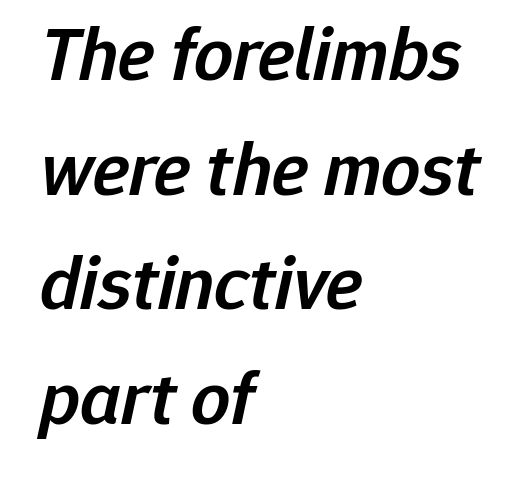
{"italic": "yes", "lean": "right", "slant_degrees": 12, "bold": "semi", "weight": "semibold", "width": "normal", "stroke_contrast": "low", "x_height": "medium", "monospaced": "no", "underline": "no", "align": "left", "line_spacing": "normal", "line_spacing_ratio": 1.49, "letter_spacing": "normal", "letter_spacing_em": 0.0, "glyph_px": 77}
